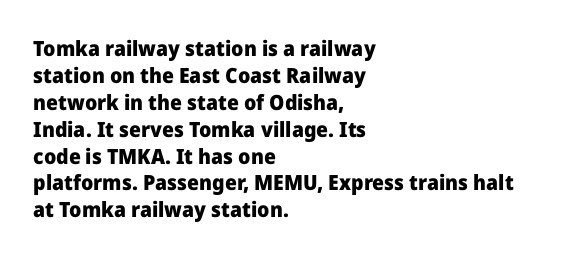
Which margin do the lines hug? The left one — the right edge is uneven. The foot of each line stays bare and open. Strokes here are thick enough to call this a true bold. Does the lettering tilt? It doesn't — this is upright. You could call the tracking neutral — neither tight nor loose. Interline gaps are of average width in this sample.
